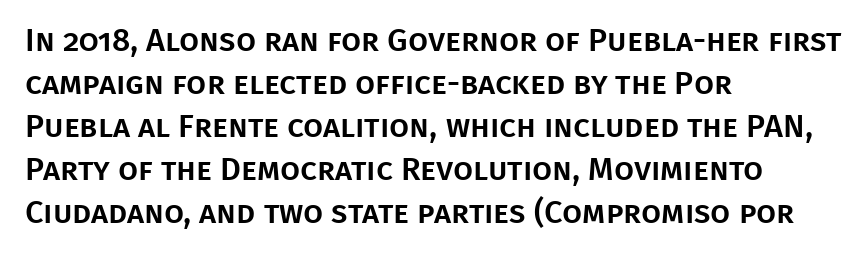
{"serif": "no", "italic": "no", "width": "normal", "stroke_contrast": "low", "x_height": "large", "monospaced": "no", "underline": "no", "align": "left", "line_spacing": "normal", "line_spacing_ratio": 1.34, "letter_spacing": "normal", "letter_spacing_em": 0.0, "glyph_px": 32}
